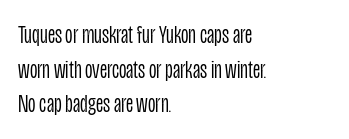
The image shows 26 px text type, upright; set left-aligned, normal line spacing (1.33x), normal letter spacing, not underlined.
